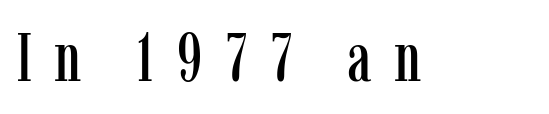
The image shows 68 px condensed serif type, upright; set unusually wide letter spacing (+0.32 em), not underlined; low stroke contrast and a medium x-height.
